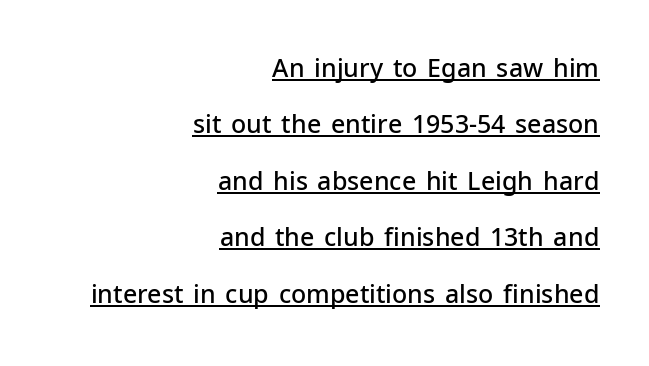
Airy leading. Spacing between characters is what you'd get straight out of the box. Does the copy run flush right? Yes — the right margin is perfectly even. Look at the stroke-to-counter ratio: somewhat heavy, a semibold. Characters remain perfectly vertical along every line.
